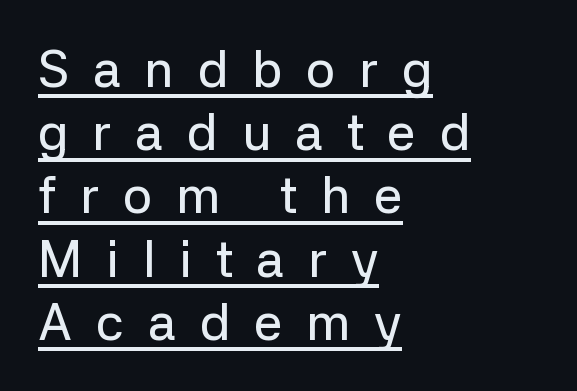
Q: Is the text italic (slanted)? A: No, it is upright.
Q: Is the typeface a serif or a sans-serif typeface? A: Sans-serif.
Q: Is the text underlined? A: Yes.
Q: How is the paragraph aligned? A: Left-aligned.
Q: Is the spacing between letters normal or unusually wide? A: Unusually wide.
Q: Width (condensed, normal, or wide)? A: Normal.
Q: Stroke contrast? A: Low.
Q: x-height? A: Medium.
Q: Monospaced? A: No.
